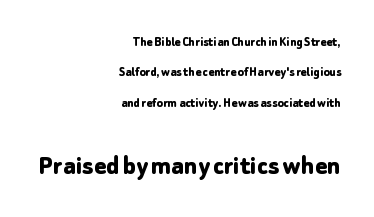
Q: Is the text bold? A: Yes.
Q: Is the text italic (slanted)? A: No, it is upright.
Q: Is the typeface a serif or a sans-serif typeface? A: Sans-serif.
Q: Is the text underlined? A: No.
Q: How is the paragraph aligned? A: Right-aligned.
Q: Is the spacing between letters normal or unusually wide? A: Normal.
Q: Is the spacing between lines tight, normal or loose? A: Loose.
Q: Which block of text is set in a larger size, the first (top) or the second (bottom)? A: The second (bottom) one.
Q: Width (condensed, normal, or wide)? A: Normal.
Q: Stroke contrast? A: Low.
Q: x-height? A: Medium.
Q: Monospaced? A: No.
